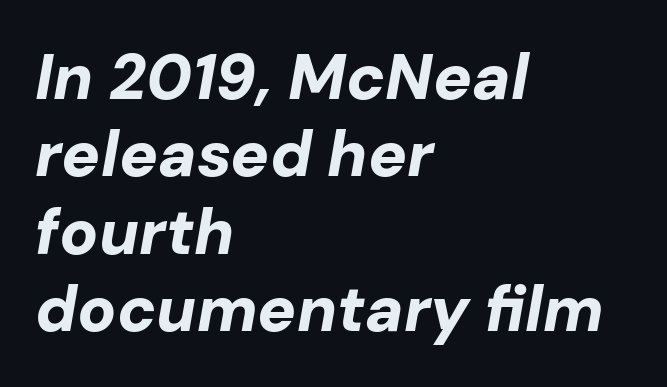
The image shows 64 px bold type, italic (leaning right); set left-aligned, line spacing 1.21x, normal letter spacing, not underlined; low stroke contrast and a medium x-height.
